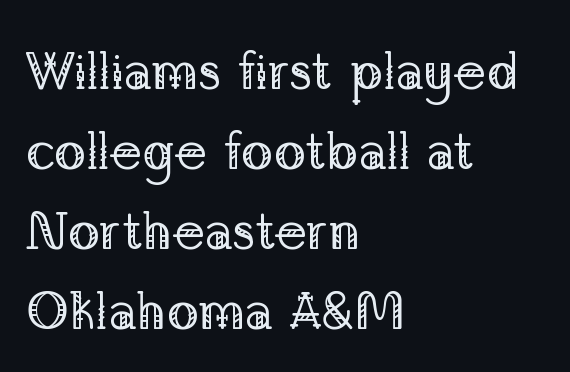
{"serif": "yes", "italic": "no", "bold": "no", "weight": "regular", "width": "normal", "stroke_contrast": "low", "x_height": "medium", "monospaced": "no", "underline": "no", "align": "left", "line_spacing": "normal", "line_spacing_ratio": 1.51, "letter_spacing": "normal", "letter_spacing_em": 0.0, "glyph_px": 53}
